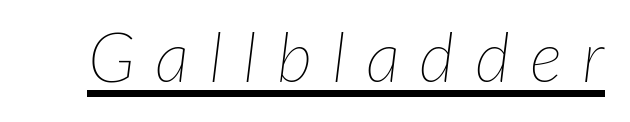
Q: Is the text bold? A: No.
Q: Is the text italic (slanted)? A: Yes, it leans right by about 7 degrees.
Q: Is the text underlined? A: Yes.
Q: Is the spacing between letters normal or unusually wide? A: Unusually wide.
Q: Width (condensed, normal, or wide)? A: Normal.
Q: Stroke contrast? A: Low.
Q: x-height? A: Medium.
Q: Monospaced? A: No.
